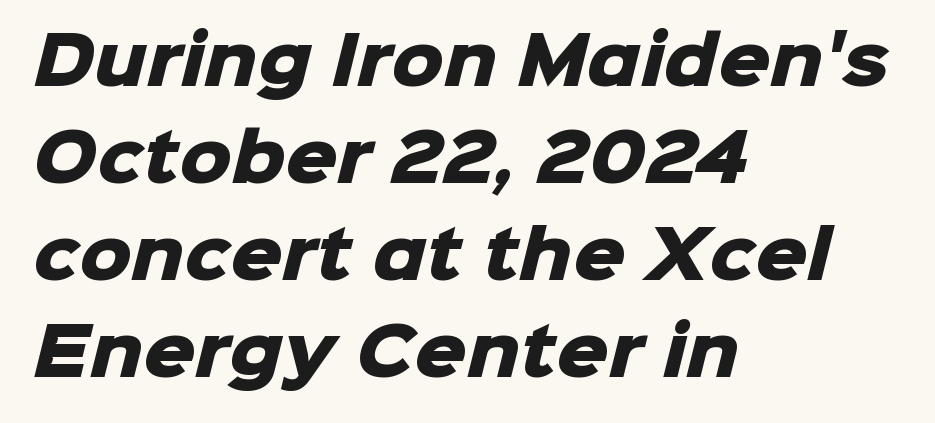
The image shows 65 px heavy sans-serif type; set left-aligned, normal line spacing (1.49x), normal letter spacing, not underlined; low stroke contrast and a medium x-height.
